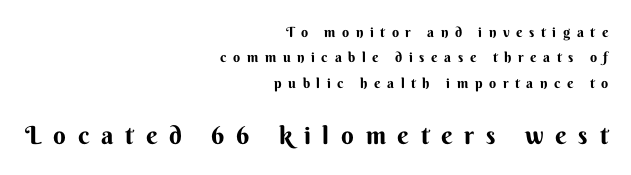
{"italic": "no", "bold": "yes", "underline": "no", "align": "right", "line_spacing_ratio": 1.81, "letter_spacing": "wide", "letter_spacing_em": 0.47, "larger_block": "second", "size_ratio": 1.79, "glyph_px": 25}
